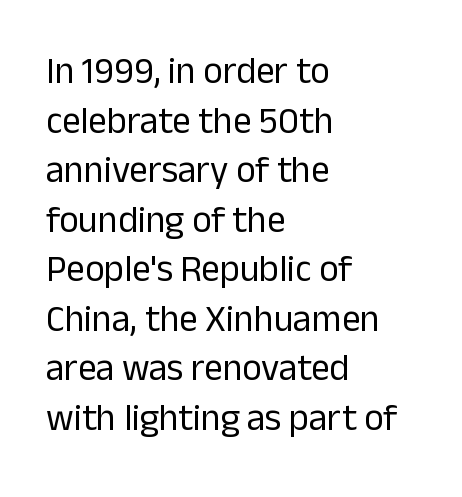
The image shows 37 px regular-weight sans-serif type, upright; set left-aligned, normal line spacing (1.34x), normal letter spacing, not underlined; low stroke contrast and a medium x-height.
